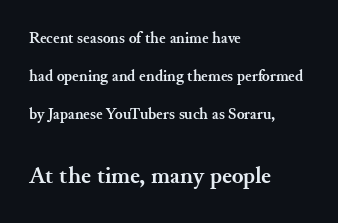
Horizontal alignment here is leftward, the default for most running prose. Tracking here is standard; glyphs follow each other at the usual distance. Strokes here are thick enough to call this a true bold. Interline gaps are noticeably wide in this sample. Characters remain perfectly vertical along every line. Glance below the letters and you will spot only blank space.
